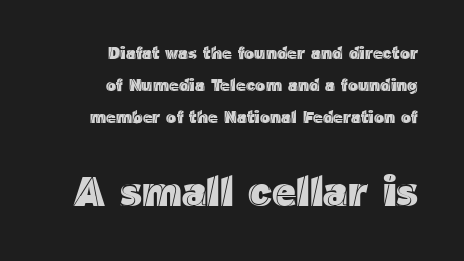
{"italic": "no", "width": "normal", "x_height": "medium", "monospaced": "no", "underline": "no", "align": "right", "line_spacing_ratio": 1.87, "letter_spacing": "normal", "letter_spacing_em": 0.0, "larger_block": "second", "size_ratio": 2.47, "glyph_px": 42}
